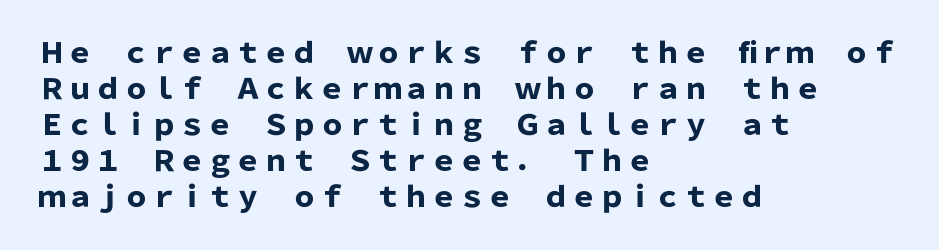
Q: Is the text bold? A: Yes.
Q: Is the text italic (slanted)? A: No, it is upright.
Q: Is the typeface a serif or a sans-serif typeface? A: Sans-serif.
Q: Is the text underlined? A: No.
Q: How is the paragraph aligned? A: Left-aligned.
Q: Is the spacing between letters normal or unusually wide? A: Normal.
Q: Is the spacing between lines tight, normal or loose? A: Normal.
Q: Width (condensed, normal, or wide)? A: Normal.
Q: Stroke contrast? A: Low.
Q: x-height? A: Medium.
Q: Monospaced? A: No.
